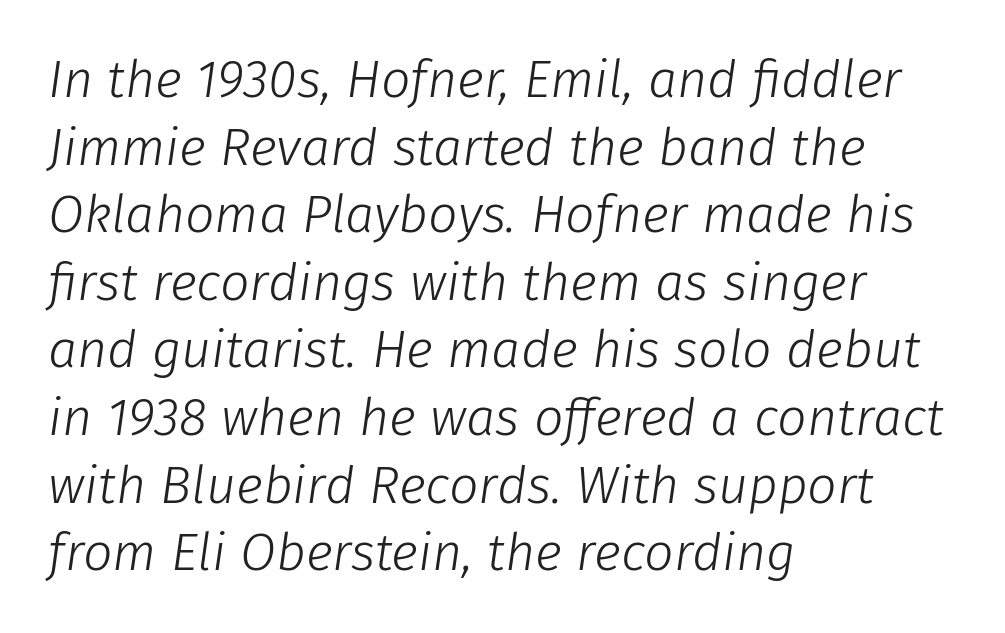
{"italic": "yes", "lean": "right", "slant_degrees": 8, "bold": "no", "weight": "light", "width": "normal", "stroke_contrast": "low", "x_height": "medium", "monospaced": "no", "underline": "no", "align": "left", "line_spacing": "normal", "line_spacing_ratio": 1.3, "letter_spacing": "normal", "letter_spacing_em": 0.0, "glyph_px": 52}
